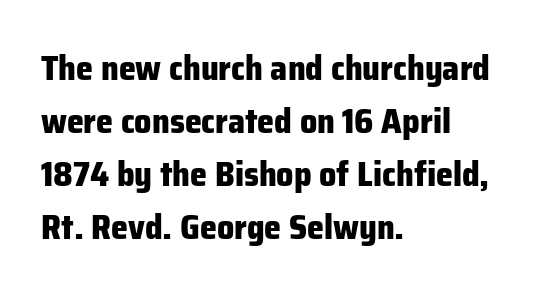
Q: Is the text bold? A: Yes.
Q: Is the text italic (slanted)? A: No, it is upright.
Q: Is the typeface a serif or a sans-serif typeface? A: Sans-serif.
Q: Is the text underlined? A: No.
Q: How is the paragraph aligned? A: Left-aligned.
Q: Is the spacing between letters normal or unusually wide? A: Normal.
Q: Is the spacing between lines tight, normal or loose? A: Normal.
Q: Width (condensed, normal, or wide)? A: Normal.
Q: Stroke contrast? A: Low.
Q: x-height? A: Medium.
Q: Monospaced? A: No.
